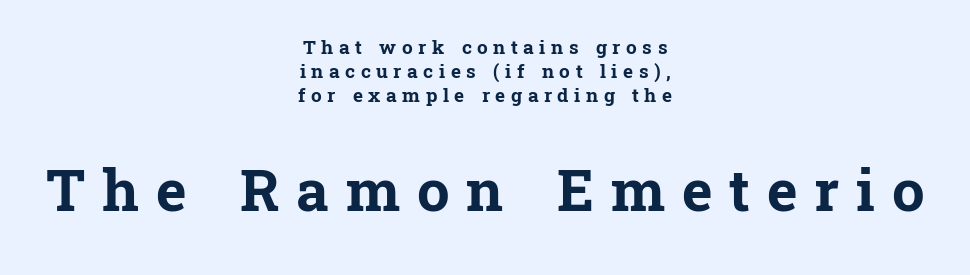
The image shows 58 px bold serif type, upright; set centered, normal line spacing (1.27x), unusually wide letter spacing (+0.29 em), not underlined; the second (bottom) block is 3.05x larger; low stroke contrast and a medium x-height.
